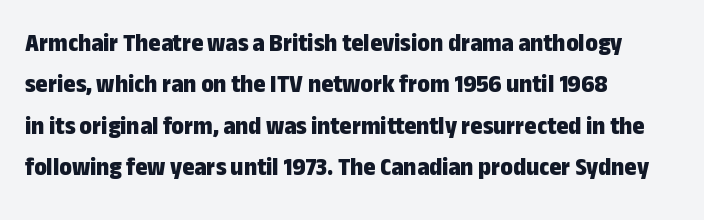
The image shows 26 px bold type, upright; set left-aligned, normal line spacing (1.59x), normal letter spacing, not underlined.
